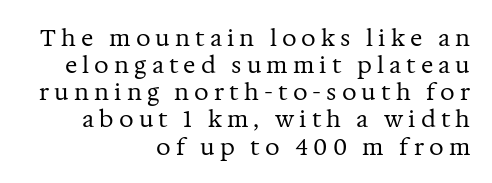
{"italic": "no", "bold": "no", "underline": "no", "align": "right", "line_spacing_ratio": 1.18, "letter_spacing": "wide", "letter_spacing_em": 0.22, "glyph_px": 23}
